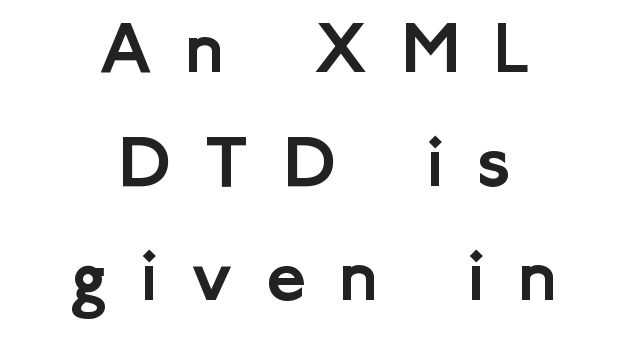
The image shows 76 px sans-serif type, upright; set centered, normal line spacing (1.5x), unusually wide letter spacing (+0.44 em), not underlined; low stroke contrast and a medium x-height.
